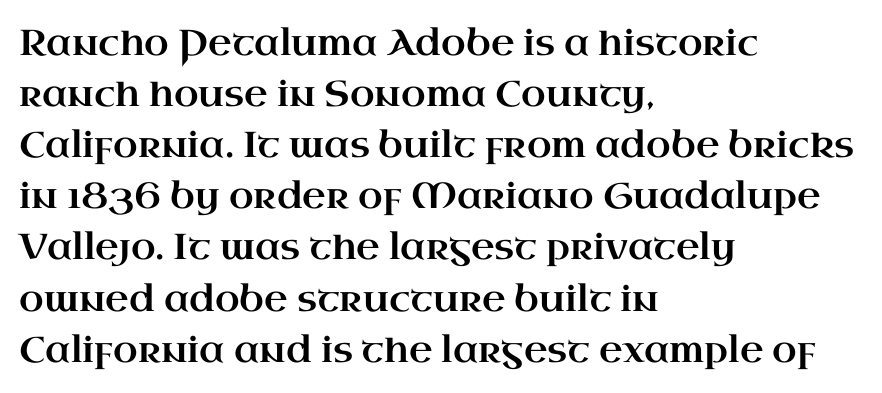
The image shows 36 px wide serif type, upright; set left-aligned, normal line spacing (1.42x), normal letter spacing, not underlined; high stroke contrast and a small x-height.
